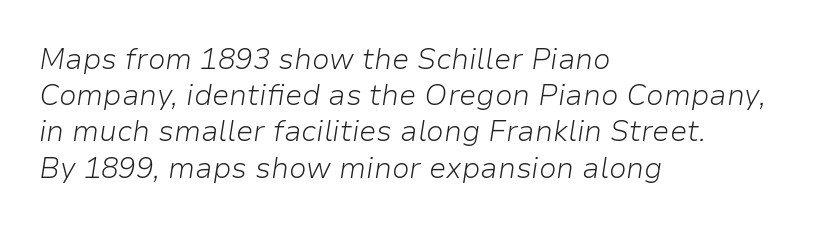
Between one letter and the next there's only the usual sliver of space. The typography opts for an oblique posture over an upright one. Summary of weight: not heavy and not bold. Rule under the text: the space is simply empty. Each letter keeps its own natural width here, so spacing adapts to shape.
